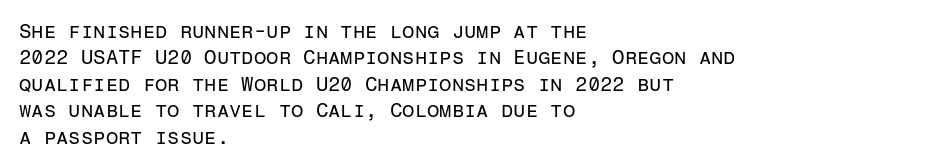
Characters remain perfectly vertical along every line. Rows of type keep a routine distance in the vertical direction. The face looks like a standard text weight, possibly lighter. Letter spacing: default. Each row of text sits above clean, open space.
